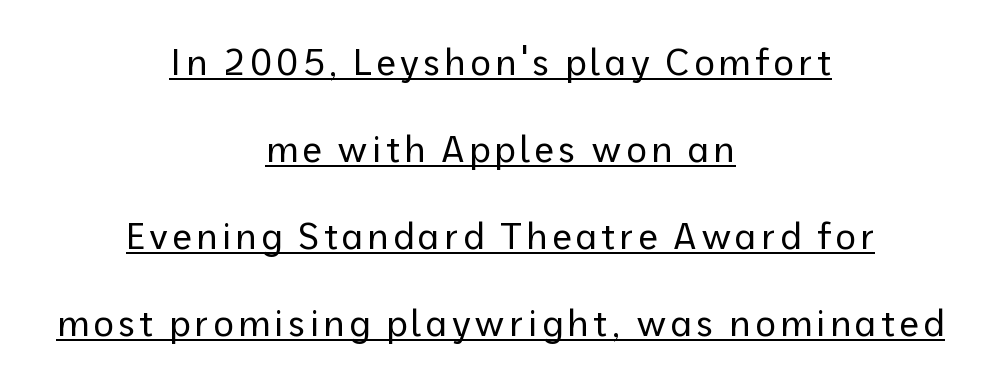
The image shows 36 px regular-weight sans-serif type, upright; set centered, loose line spacing (2.42x), underlined; low stroke contrast and a medium x-height.
